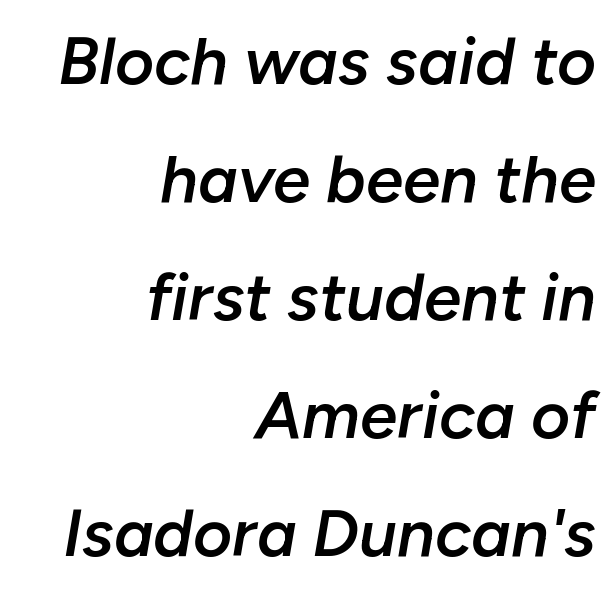
The image shows 67 px semibold type, italic (leaning right); set right-aligned, line spacing 1.76x, normal letter spacing, not underlined; low stroke contrast and a medium x-height.
